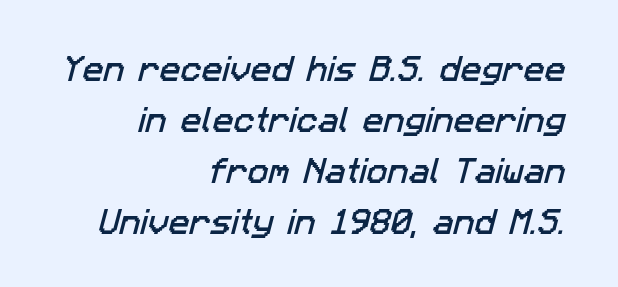
The image shows 28 px sans-serif type; set right-aligned, line spacing 1.82x, normal letter spacing, not underlined; low stroke contrast and a medium x-height.
